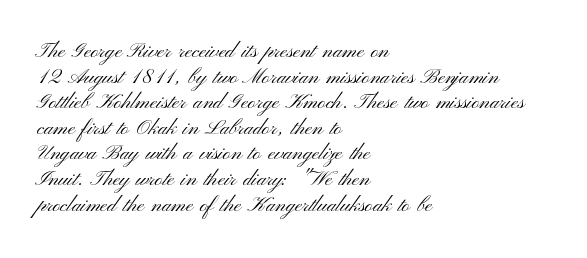
The image shows 21 px text type; set left-aligned, line spacing 1.22x, normal letter spacing, not underlined.
